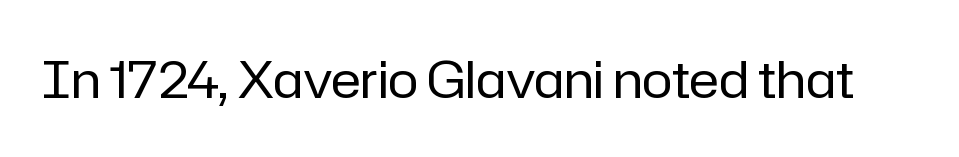
Compared with a typical body face, this is equally light or lighter still. Is the letter spacing exaggerated? No — it looks like the ordinary default. The font family rendered here belongs to the sans-serif group. Just letters on the line, the space beneath them empty. Vertical strokes here are truly vertical. You could not count columns in this text — the font is proportionally spaced.
